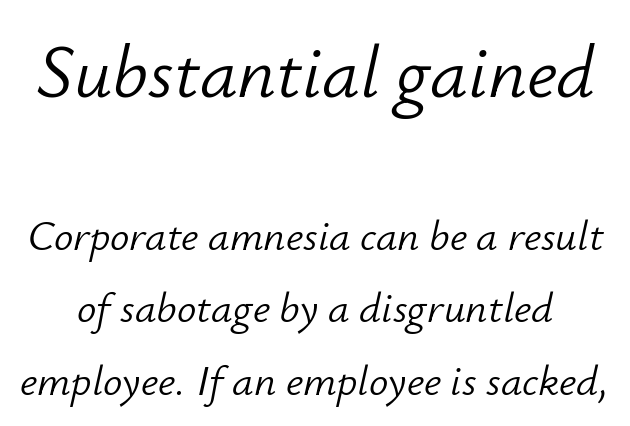
{"italic": "yes", "lean": "right", "slant_degrees": 12, "bold": "no", "weight": "light", "width": "normal", "stroke_contrast": "low", "x_height": "small", "monospaced": "no", "underline": "no", "line_spacing": "normal", "line_spacing_ratio": 1.69, "letter_spacing": "normal", "letter_spacing_em": 0.0, "larger_block": "first", "size_ratio": 1.74, "glyph_px": 75}
